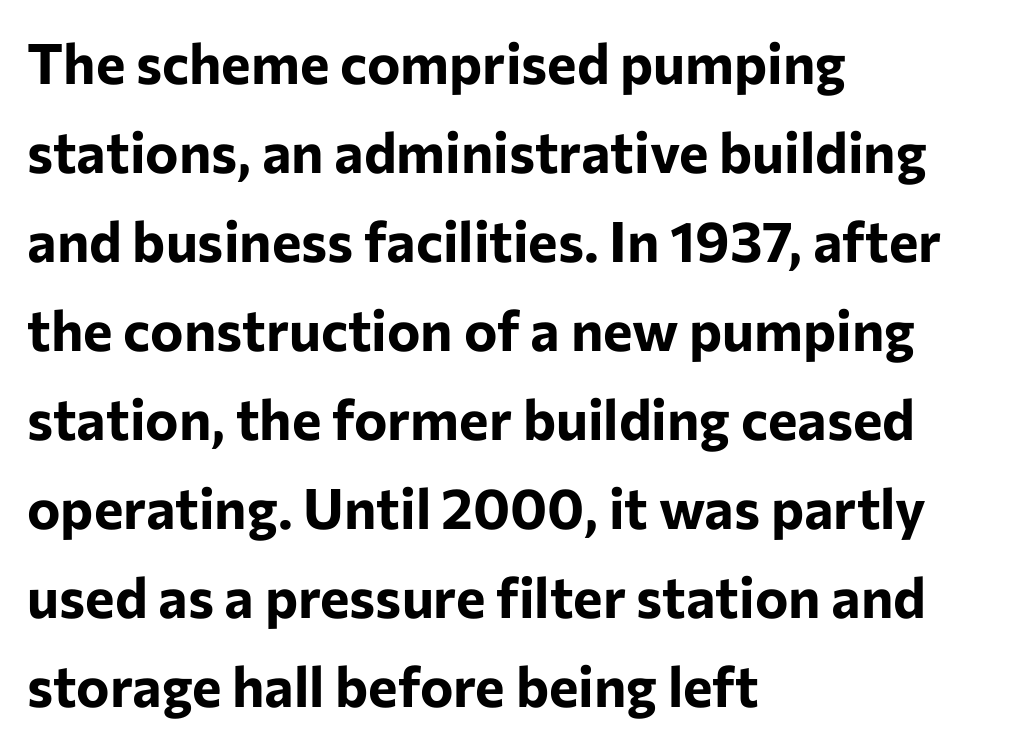
The characters display no serif detailing; their extremities are plain. Is this a fixed-width face? No — the glyphs have proportional, varying widths. Descenders hang freely into open space. Tall strokes in this sample are plumb rather than angled.
